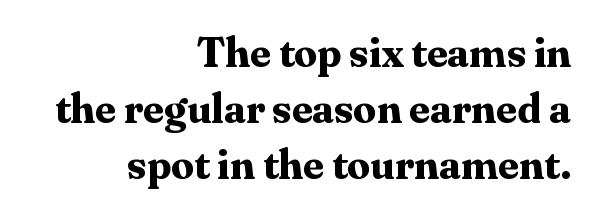
Q: Is the text bold? A: Yes.
Q: Is the text italic (slanted)? A: No, it is upright.
Q: Is the typeface a serif or a sans-serif typeface? A: Serif.
Q: Is the text underlined? A: No.
Q: How is the paragraph aligned? A: Right-aligned.
Q: Is the spacing between letters normal or unusually wide? A: Normal.
Q: Is the spacing between lines tight, normal or loose? A: Normal.
Q: Width (condensed, normal, or wide)? A: Normal.
Q: Stroke contrast? A: Medium.
Q: x-height? A: Medium.
Q: Monospaced? A: No.
